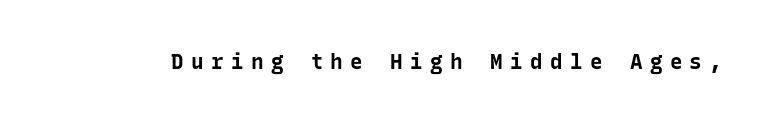
{"italic": "no", "bold": "yes", "underline": "no", "letter_spacing": "wide", "letter_spacing_em": 0.35, "glyph_px": 21}
